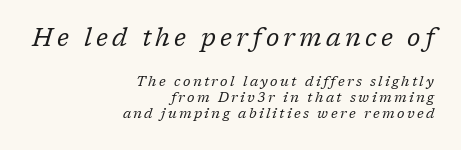
Q: Is the text bold? A: No.
Q: Is the text italic (slanted)? A: Yes, it leans right by about 17 degrees.
Q: Is the text underlined? A: No.
Q: How is the paragraph aligned? A: Right-aligned.
Q: Is the spacing between lines tight, normal or loose? A: Tight.
Q: Which block of text is set in a larger size, the first (top) or the second (bottom)? A: The first (top) one.
